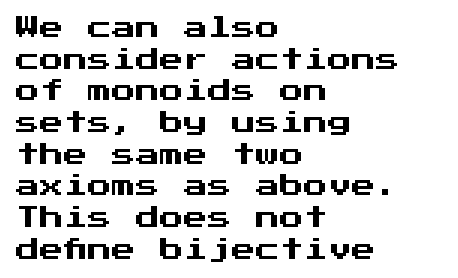
The image shows 24 px text type, upright; set left-aligned, normal line spacing (1.32x), normal letter spacing, not underlined.
